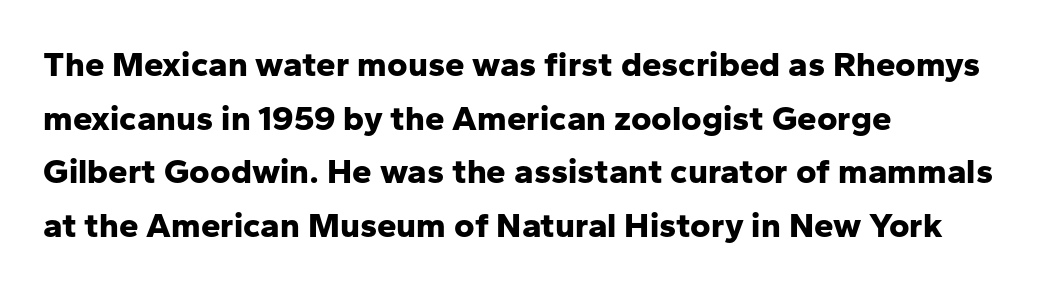
Q: Is the text bold? A: Yes.
Q: Is the text italic (slanted)? A: No, it is upright.
Q: Is the typeface a serif or a sans-serif typeface? A: Sans-serif.
Q: Is the text underlined? A: No.
Q: How is the paragraph aligned? A: Left-aligned.
Q: Is the spacing between letters normal or unusually wide? A: Normal.
Q: Is the spacing between lines tight, normal or loose? A: Normal.
Q: Width (condensed, normal, or wide)? A: Normal.
Q: Stroke contrast? A: Low.
Q: x-height? A: Medium.
Q: Monospaced? A: No.
